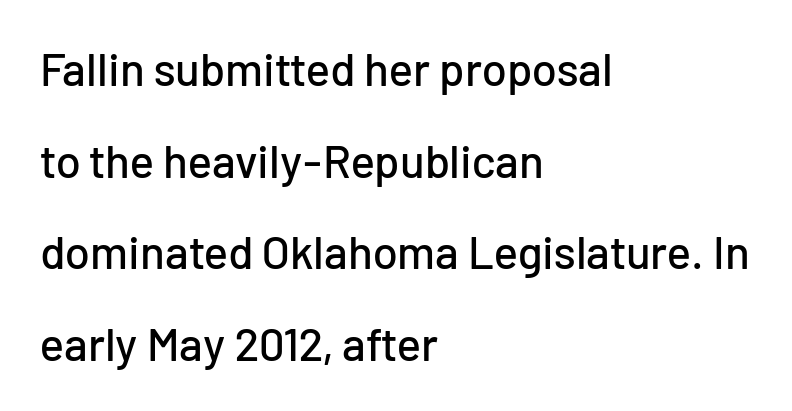
If you drew a line through each stem, it would be perfectly vertical. The rendering anchors every line to the left-hand side. How would I describe the line gaps? Wide and relaxed. The letters advance in unequal steps, a hallmark of proportional type. Lines of text with bare space underneath. There is no visible air inserted between adjacent glyphs.
